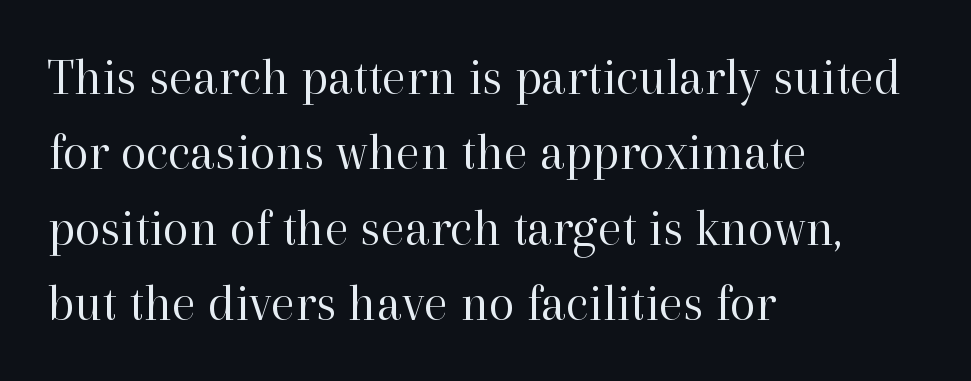
The image shows 53 px regular-weight serif type, upright; set left-aligned, normal line spacing (1.42x), normal letter spacing, not underlined; high stroke contrast and a medium x-height.
